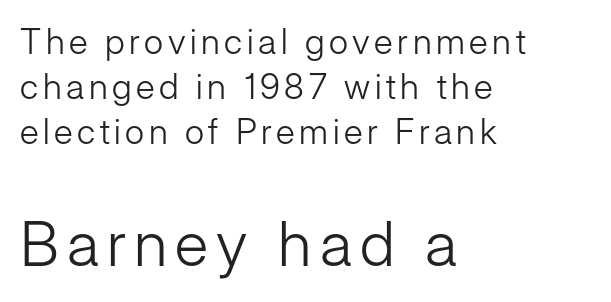
The strip under each line holds only bare page. Caption: multi-line text, flush left, ragged right. Do the characters align in a grid? No, the font is proportional. Weight class: somewhere from thin through regular. A normal amount of white space separates one row of letters from the next.
